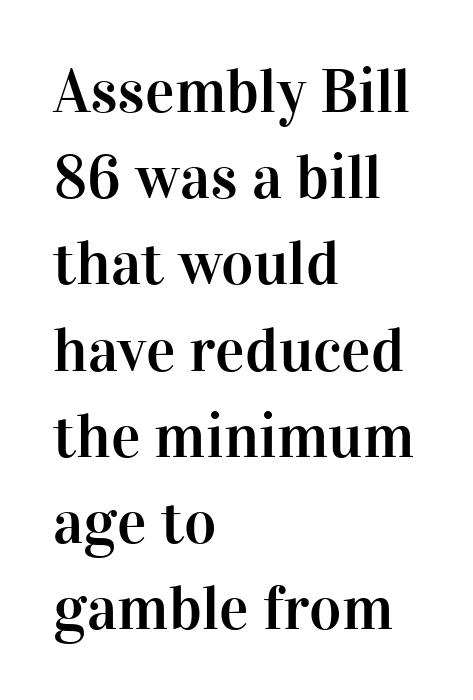
Visually the block forms a straight wall on the left and a jagged coastline on the right. A typesetter would label this face a serif. Plain, unruled lines of type. No italicization has been applied; the sample stays upright. This sample uses plain, unmodified letter spacing.
